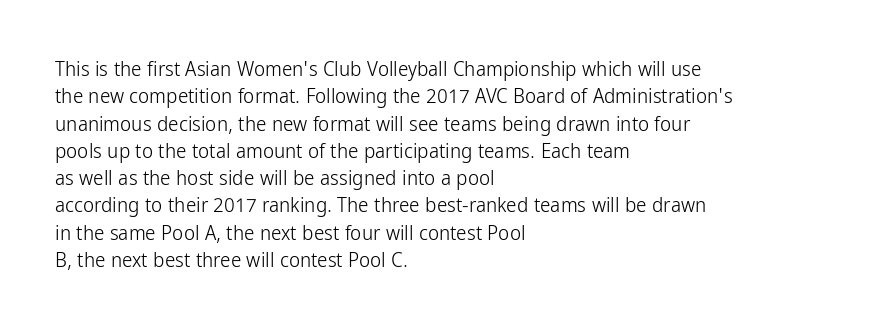
Reading down the block, your eye returns to a fixed left position each line. The weight tops out at a normal text grade. Interline gaps are of average width in this sample. The letters sit at their default tracking, neither squeezed nor spread.
